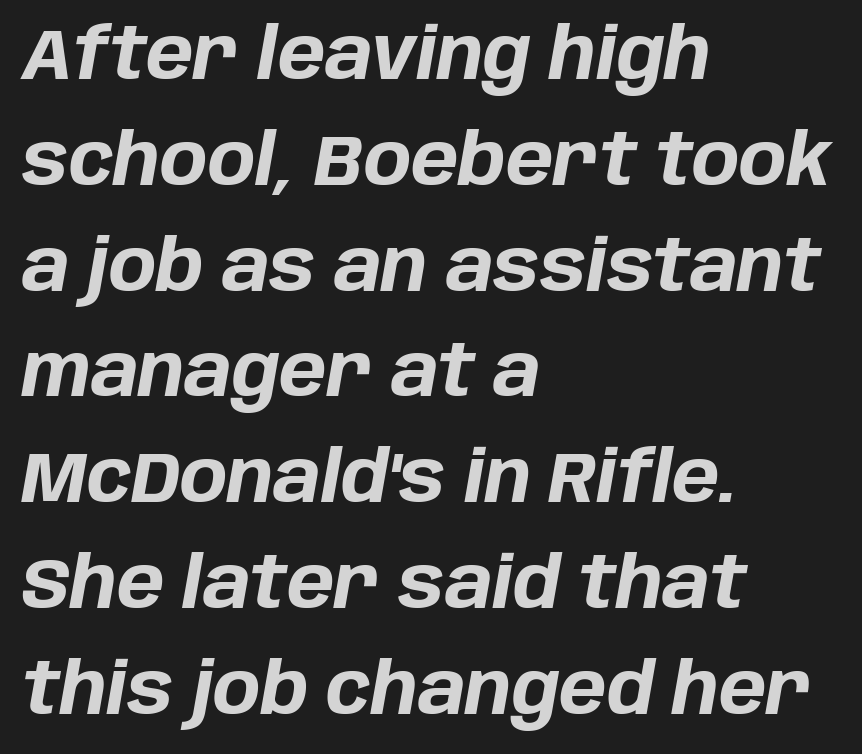
{"italic": "yes", "lean": "right", "slant_degrees": 10, "bold": "yes", "weight": "bold", "width": "normal", "stroke_contrast": "low", "x_height": "large", "monospaced": "no", "underline": "no", "align": "left", "line_spacing": "normal", "line_spacing_ratio": 1.49, "letter_spacing": "normal", "letter_spacing_em": 0.0, "glyph_px": 71}
